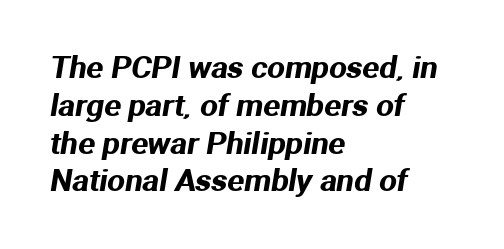
{"serif": "no", "width": "normal", "stroke_contrast": "medium", "x_height": "medium", "monospaced": "no", "underline": "no", "align": "left", "line_spacing_ratio": 1.22, "letter_spacing": "normal", "letter_spacing_em": 0.0, "glyph_px": 31}
